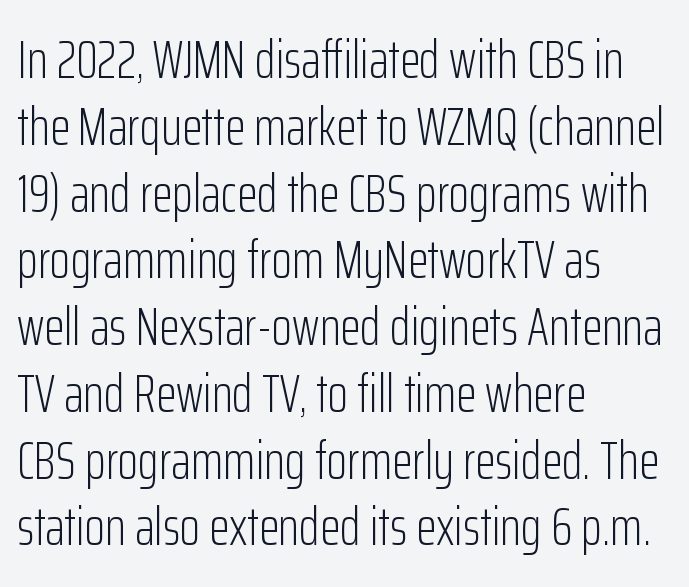
The image shows 53 px light, condensed sans-serif type, upright; set left-aligned, normal line spacing (1.26x), normal letter spacing, not underlined; low stroke contrast and a medium x-height.
